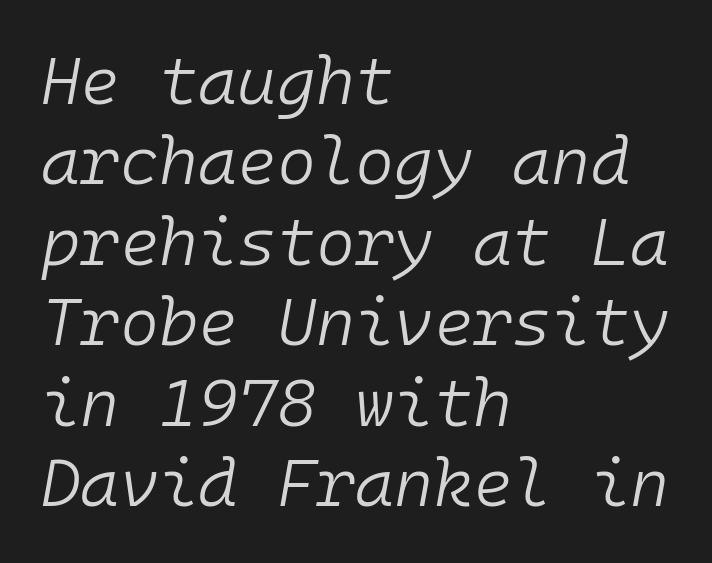
The image shows 67 px light type, italic (leaning right), monospaced; set left-aligned, line spacing 1.2x, normal letter spacing, not underlined; low stroke contrast and a medium x-height.
